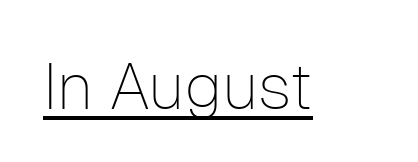
Q: Is the text bold? A: No.
Q: Is the text italic (slanted)? A: No, it is upright.
Q: Is the typeface a serif or a sans-serif typeface? A: Sans-serif.
Q: Is the text underlined? A: Yes.
Q: Is the spacing between letters normal or unusually wide? A: Normal.
Q: Width (condensed, normal, or wide)? A: Normal.
Q: Stroke contrast? A: Low.
Q: x-height? A: Medium.
Q: Monospaced? A: No.
